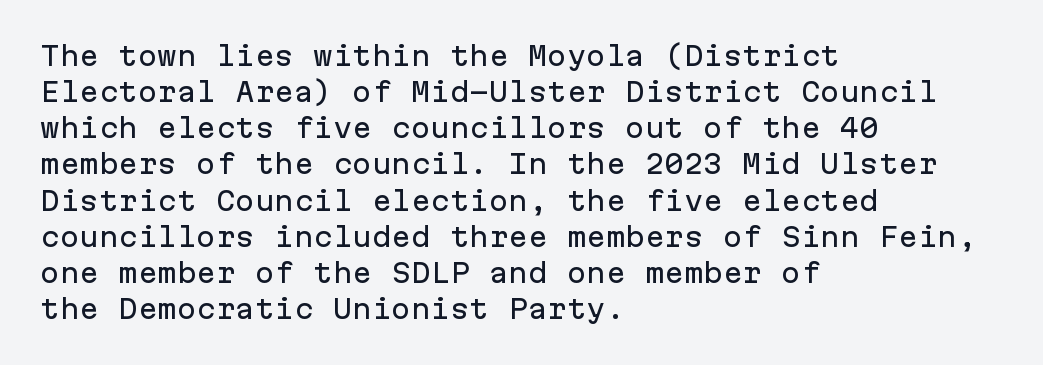
Q: Is the text italic (slanted)? A: No, it is upright.
Q: Is the text underlined? A: No.
Q: How is the paragraph aligned? A: Left-aligned.
Q: Is the spacing between letters normal or unusually wide? A: Normal.
Q: Is the spacing between lines tight, normal or loose? A: Normal.
